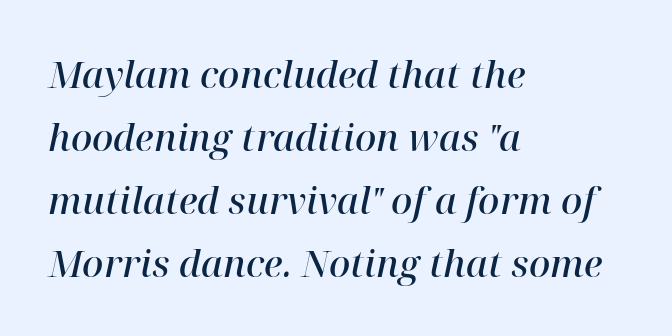
Q: Is the text bold? A: Semi-bold.
Q: Is the text italic (slanted)? A: Yes, it leans right by about 12 degrees.
Q: Is the typeface a serif or a sans-serif typeface? A: Serif.
Q: Is the text underlined? A: No.
Q: How is the paragraph aligned? A: Left-aligned.
Q: Is the spacing between letters normal or unusually wide? A: Normal.
Q: Is the spacing between lines tight, normal or loose? A: Normal.
Q: Width (condensed, normal, or wide)? A: Normal.
Q: Stroke contrast? A: High.
Q: x-height? A: Medium.
Q: Monospaced? A: No.
